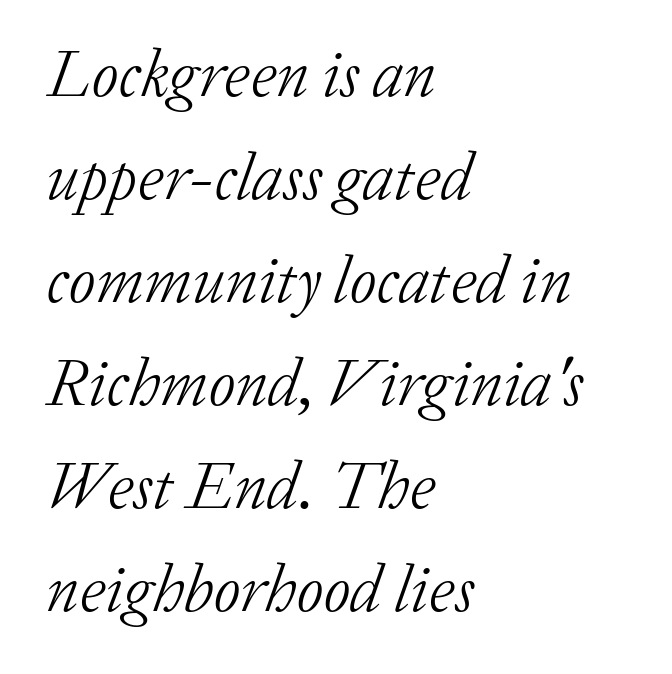
{"serif": "yes", "italic": "yes", "lean": "right", "slant_degrees": 20, "bold": "no", "weight": "light", "width": "normal", "stroke_contrast": "low", "x_height": "medium", "monospaced": "no", "underline": "no", "align": "left", "line_spacing": "normal", "line_spacing_ratio": 1.56, "letter_spacing": "normal", "letter_spacing_em": 0.0, "glyph_px": 66}
